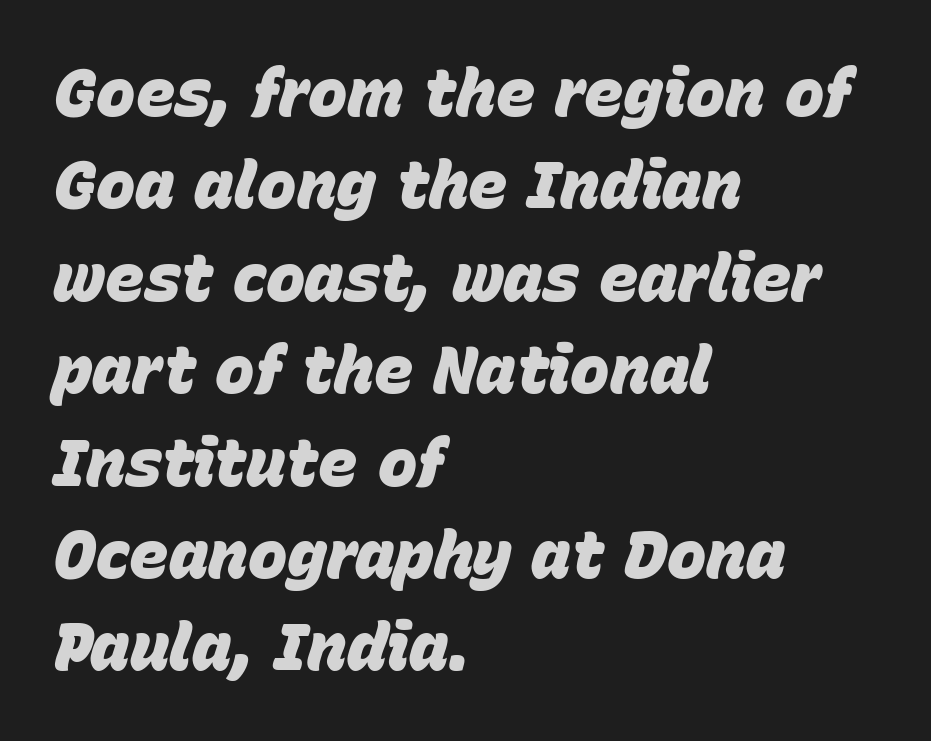
Emphasis by weight is at full strength: bold. Here the designer chose a conventional face with non-uniform glyph widths. It's the slanting kind of type. Is the block centered? No — it sits flush against the left margin. These lines sit exactly where default settings would place them.
